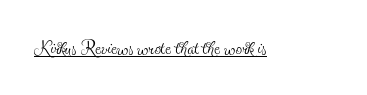
{"bold": "no", "underline": "yes", "letter_spacing": "normal", "letter_spacing_em": 0.0, "glyph_px": 26}
